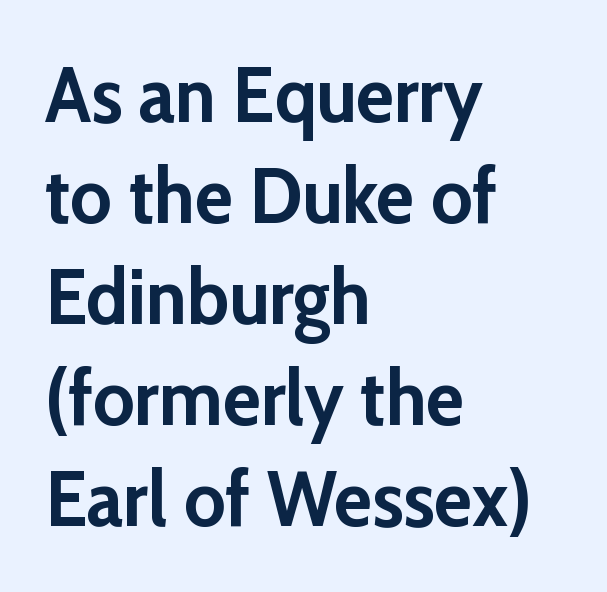
A full-strength bold gives these letters their thick strokes. A bare baseline throughout the passage. Does the leading feel generous? No, just average. The line texture is even and compact thanks to regular tracking. Posture: upright roman.
